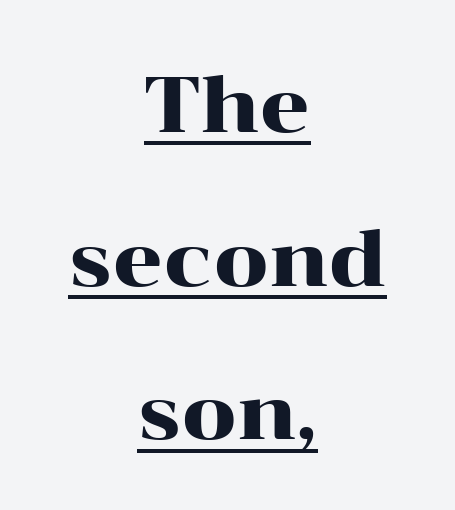
{"serif": "yes", "italic": "no", "width": "wide", "stroke_contrast": "high", "x_height": "medium", "monospaced": "no", "underline": "yes", "align": "center", "line_spacing": "loose", "line_spacing_ratio": 1.97, "letter_spacing": "normal", "letter_spacing_em": 0.0, "glyph_px": 78}
